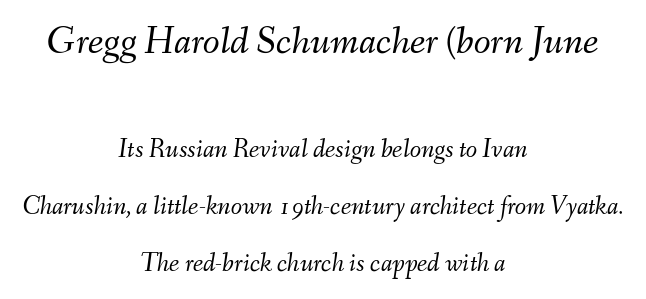
The image shows 39 px light type, italic (leaning right); set centered, loose line spacing (2.18x), normal letter spacing, not underlined; the first (top) block is 1.5x larger; medium stroke contrast and a small x-height.
